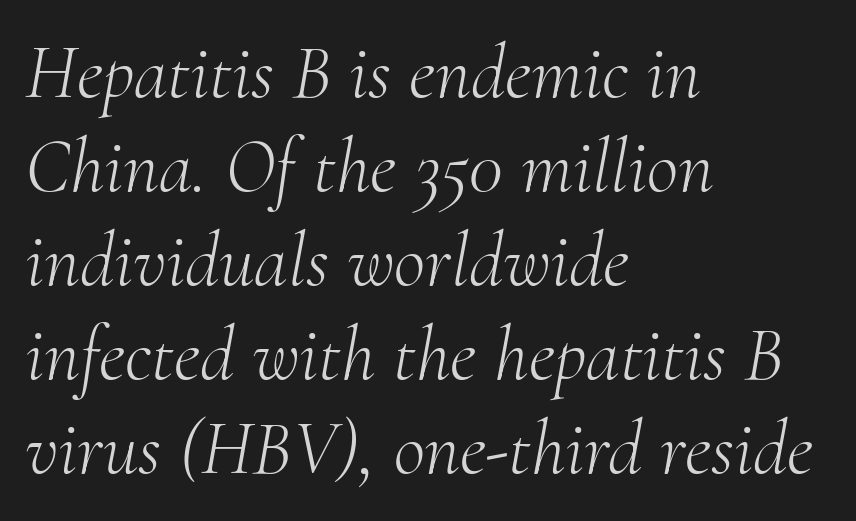
The image shows 77 px light serif type, italic (leaning right); set left-aligned, line spacing 1.22x, normal letter spacing, not underlined; medium stroke contrast and a small x-height.
